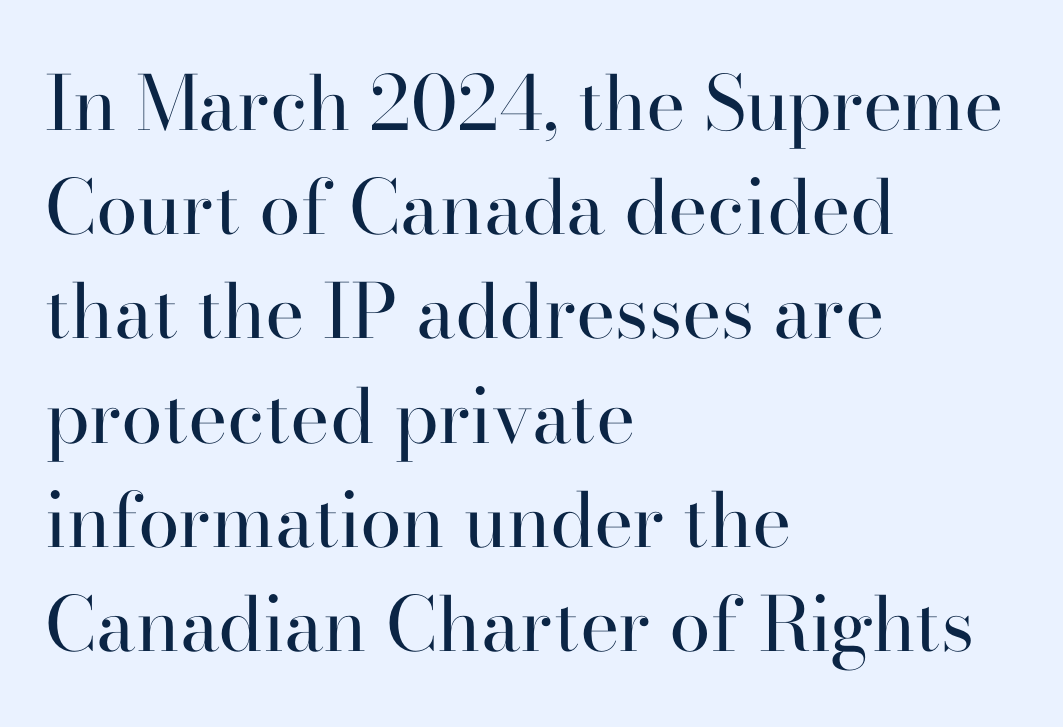
Q: Is the text bold? A: No.
Q: Is the text italic (slanted)? A: No, it is upright.
Q: Is the typeface a serif or a sans-serif typeface? A: Serif.
Q: Is the text underlined? A: No.
Q: How is the paragraph aligned? A: Left-aligned.
Q: Is the spacing between letters normal or unusually wide? A: Normal.
Q: Is the spacing between lines tight, normal or loose? A: Normal.
Q: Width (condensed, normal, or wide)? A: Normal.
Q: Stroke contrast? A: High.
Q: x-height? A: Small.
Q: Monospaced? A: No.
